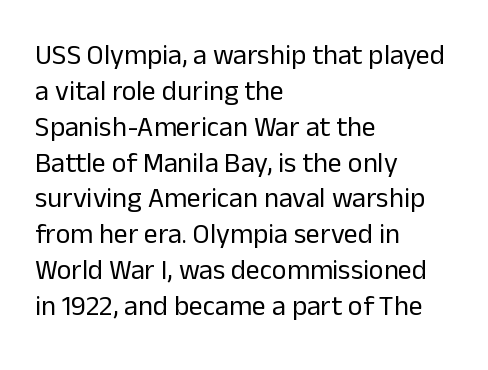
The image shows 28 px regular-weight sans-serif type, upright; set left-aligned, normal line spacing (1.28x), normal letter spacing, not underlined; low stroke contrast and a medium x-height.
